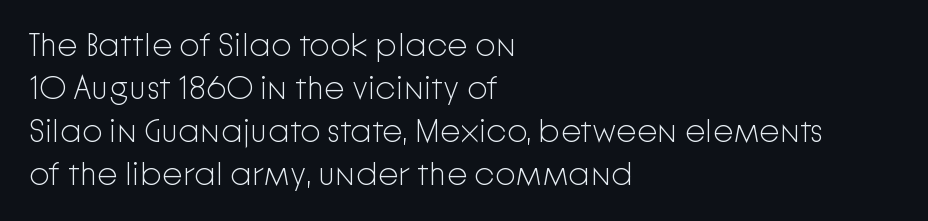
Q: Is the text bold? A: No.
Q: Is the text italic (slanted)? A: No, it is upright.
Q: Is the typeface a serif or a sans-serif typeface? A: Sans-serif.
Q: Is the text underlined? A: No.
Q: How is the paragraph aligned? A: Left-aligned.
Q: Is the spacing between letters normal or unusually wide? A: Normal.
Q: Is the spacing between lines tight, normal or loose? A: Normal.
Q: Width (condensed, normal, or wide)? A: Normal.
Q: Stroke contrast? A: Low.
Q: x-height? A: Medium.
Q: Monospaced? A: No.
